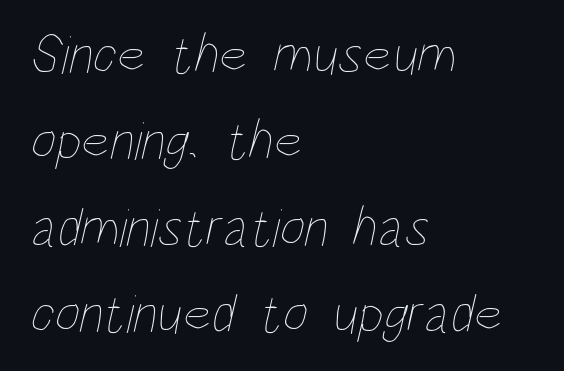
{"bold": "no", "weight": "thin", "width": "condensed", "stroke_contrast": "low", "x_height": "large", "monospaced": "no", "underline": "no", "align": "left", "line_spacing": "normal", "line_spacing_ratio": 1.57, "letter_spacing": "normal", "letter_spacing_em": 0.0, "glyph_px": 55}
